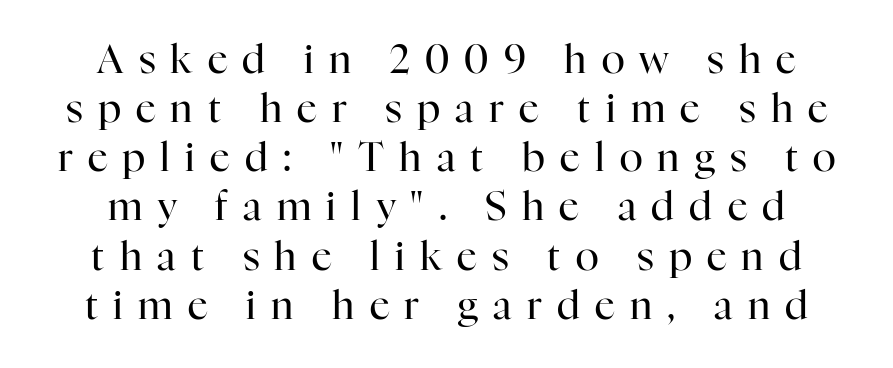
Q: Is the text bold? A: No.
Q: Is the text italic (slanted)? A: No, it is upright.
Q: Is the typeface a serif or a sans-serif typeface? A: Serif.
Q: Is the text underlined? A: No.
Q: Is the spacing between letters normal or unusually wide? A: Unusually wide.
Q: Is the spacing between lines tight, normal or loose? A: Normal.
Q: Width (condensed, normal, or wide)? A: Normal.
Q: Stroke contrast? A: High.
Q: x-height? A: Medium.
Q: Monospaced? A: No.
